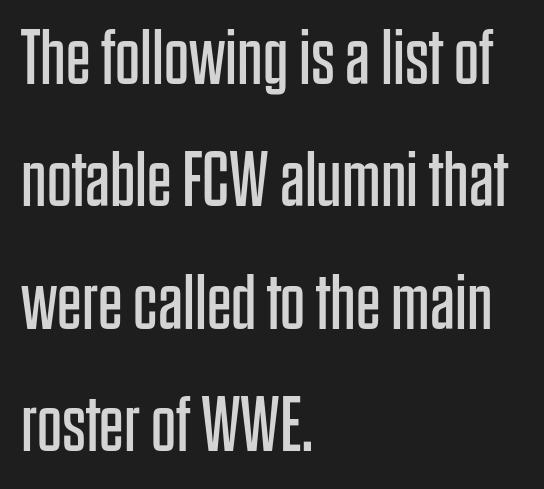
Q: Is the text bold? A: No.
Q: Is the text italic (slanted)? A: No, it is upright.
Q: Is the typeface a serif or a sans-serif typeface? A: Sans-serif.
Q: Is the text underlined? A: No.
Q: How is the paragraph aligned? A: Left-aligned.
Q: Is the spacing between letters normal or unusually wide? A: Normal.
Q: Is the spacing between lines tight, normal or loose? A: Normal.
Q: Width (condensed, normal, or wide)? A: Condensed.
Q: Stroke contrast? A: Low.
Q: x-height? A: Large.
Q: Monospaced? A: No.
